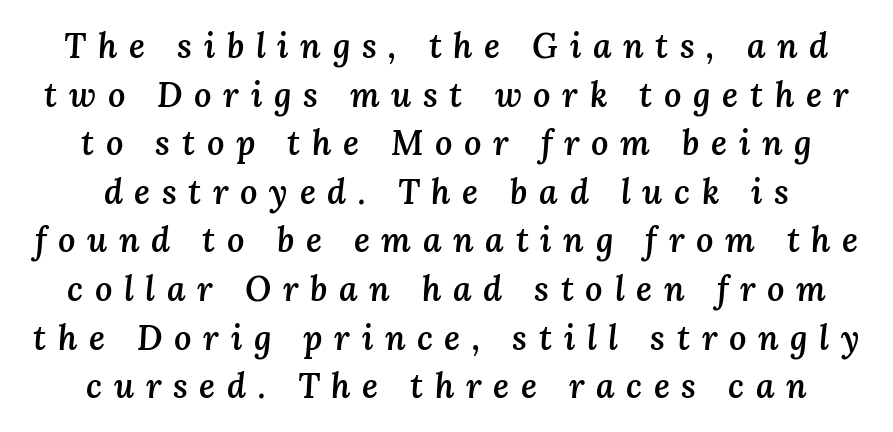
{"italic": "yes", "lean": "right", "slant_degrees": 3, "bold": "semi", "weight": "semibold", "width": "normal", "stroke_contrast": "medium", "x_height": "medium", "monospaced": "no", "underline": "no", "line_spacing": "normal", "line_spacing_ratio": 1.43, "letter_spacing": "wide", "letter_spacing_em": 0.34, "glyph_px": 34}
